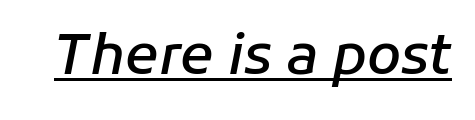
{"italic": "yes", "lean": "right", "slant_degrees": 11, "bold": "semi", "weight": "semibold", "width": "normal", "stroke_contrast": "low", "x_height": "medium", "monospaced": "no", "underline": "yes", "letter_spacing": "normal", "letter_spacing_em": 0.0, "glyph_px": 55}
